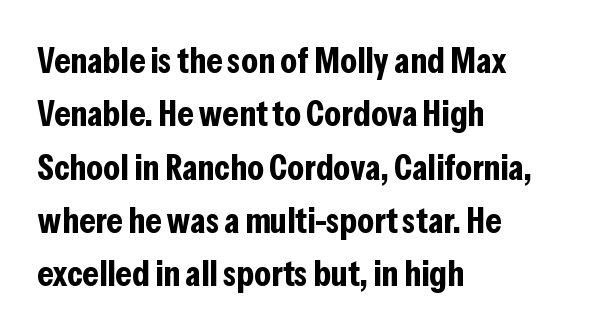
{"serif": "no", "italic": "no", "bold": "yes", "weight": "bold", "width": "condensed", "stroke_contrast": "low", "x_height": "medium", "monospaced": "no", "underline": "no", "align": "left", "line_spacing": "normal", "line_spacing_ratio": 1.44, "letter_spacing": "normal", "letter_spacing_em": 0.0, "glyph_px": 37}
